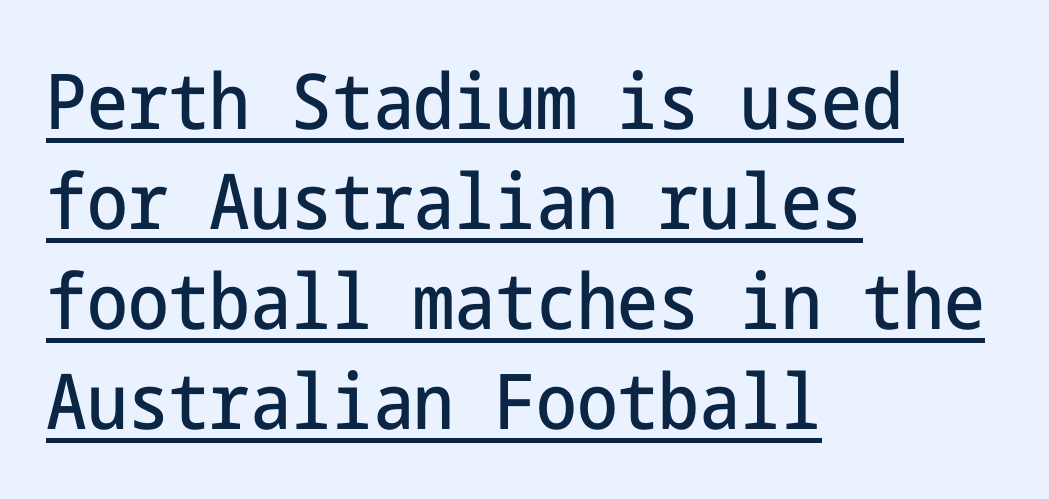
{"serif": "no", "italic": "no", "width": "condensed", "stroke_contrast": "low", "x_height": "medium", "underline": "yes", "align": "left", "line_spacing": "normal", "line_spacing_ratio": 1.3, "letter_spacing": "normal", "letter_spacing_em": 0.0, "glyph_px": 77}
